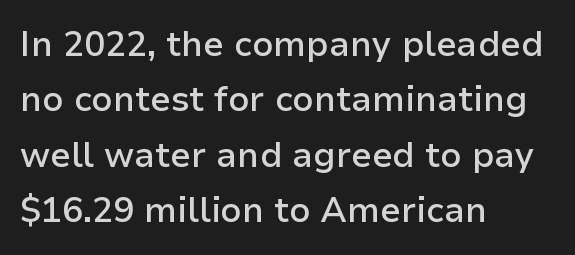
Q: Is the text bold? A: Semi-bold.
Q: Is the text italic (slanted)? A: No, it is upright.
Q: Is the typeface a serif or a sans-serif typeface? A: Sans-serif.
Q: Is the text underlined? A: No.
Q: How is the paragraph aligned? A: Left-aligned.
Q: Is the spacing between letters normal or unusually wide? A: Normal.
Q: Is the spacing between lines tight, normal or loose? A: Normal.
Q: Width (condensed, normal, or wide)? A: Normal.
Q: Stroke contrast? A: Low.
Q: x-height? A: Medium.
Q: Monospaced? A: No.
